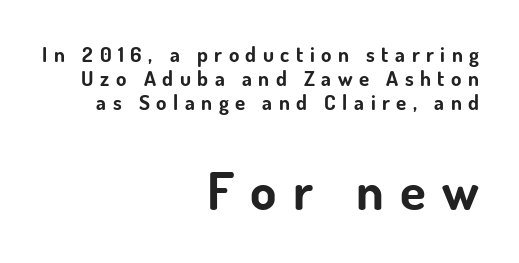
{"serif": "no", "italic": "no", "bold": "yes", "weight": "bold", "width": "normal", "stroke_contrast": "low", "x_height": "small", "monospaced": "no", "underline": "no", "align": "right", "line_spacing": "tight", "line_spacing_ratio": 1.15, "letter_spacing": "wide", "letter_spacing_em": 0.31, "larger_block": "second", "size_ratio": 2.52, "glyph_px": 53}
